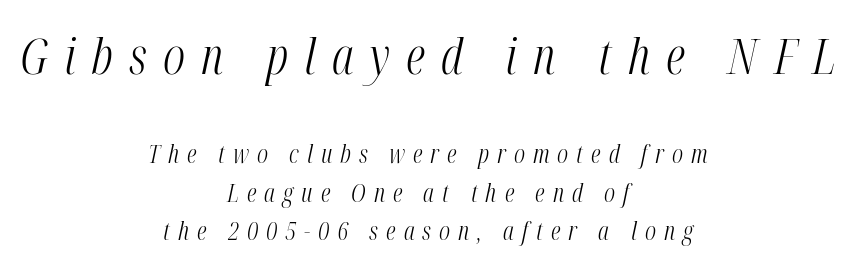
Every row of glyphs is offset so its center matches the block's center. On a weight scale, this lands at 450 or below. Honestly, there is no underline to notice here at all. Interline gaps are of average width in this sample.
